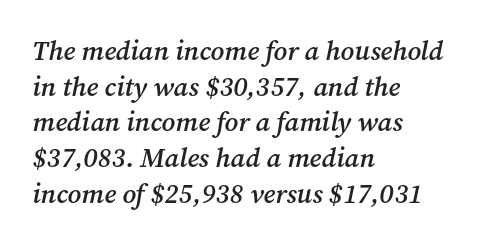
The image shows 27 px text type, italic (leaning right); set left-aligned, normal line spacing (1.32x), normal letter spacing, not underlined.
